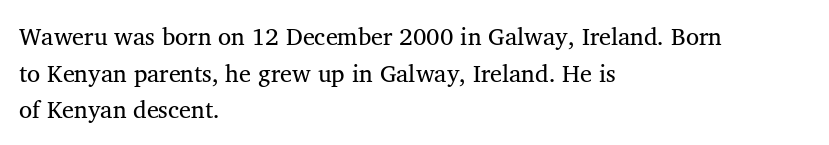
Spacing between characters is what you'd get straight out of the box. Where is the straight margin? On the left. These glyphs show unthickened strokes, regular width or finer. The rendering uses a moderate line-height, typical for paragraphs. The glyphs are unaccompanied by any horizontal stroke below them.
